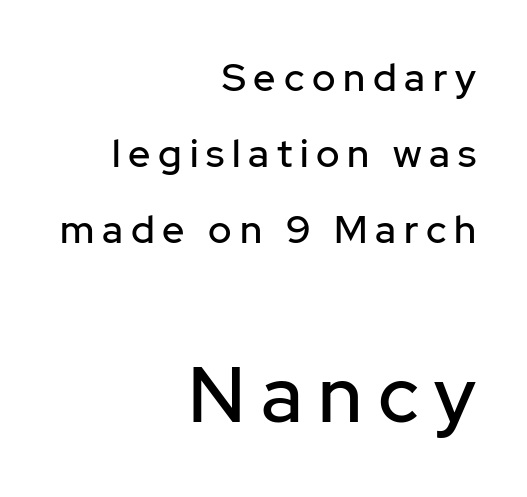
Q: Is the text italic (slanted)? A: No, it is upright.
Q: Is the typeface a serif or a sans-serif typeface? A: Sans-serif.
Q: Is the text underlined? A: No.
Q: How is the paragraph aligned? A: Right-aligned.
Q: Is the spacing between letters normal or unusually wide? A: Unusually wide.
Q: Is the spacing between lines tight, normal or loose? A: Loose.
Q: Which block of text is set in a larger size, the first (top) or the second (bottom)? A: The second (bottom) one.
Q: Width (condensed, normal, or wide)? A: Normal.
Q: Stroke contrast? A: Low.
Q: x-height? A: Medium.
Q: Monospaced? A: No.
